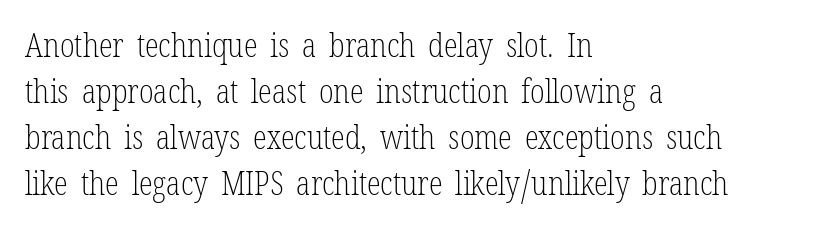
Varying glyph widths throughout — classic text-font behaviour. Caption: standard tracking, unaltered. Observe the serifs anchoring each vertical stroke in this sample. The compositor pushed each line to the left boundary. Upright lettering throughout. Regarding leading, the lines here are spaced in the standard way.
